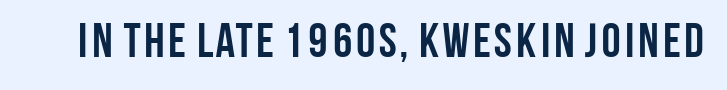
The image shows 48 px semibold, condensed sans-serif type, upright; set normal letter spacing, not underlined; low stroke contrast and a large x-height.
